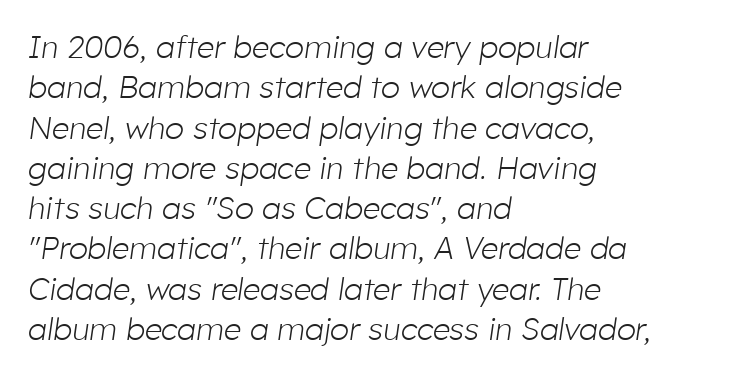
Character widths vary here, with narrow letters taking less room than wide ones. Here the glyphs are tracked normally, forming tight word shapes. Stroke mass is kept to a normal reading level or below. Slant detected: the letters are inclined. Honestly, the row spacing looks completely unremarkable.
